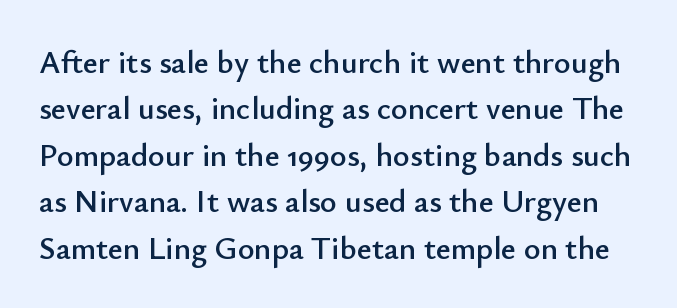
{"serif": "no", "italic": "no", "width": "normal", "stroke_contrast": "low", "x_height": "small", "monospaced": "no", "underline": "no", "line_spacing": "normal", "line_spacing_ratio": 1.45, "letter_spacing": "normal", "letter_spacing_em": 0.0, "glyph_px": 32}
